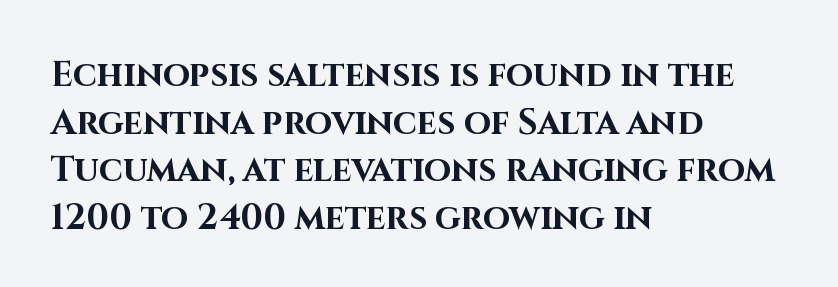
{"serif": "no", "italic": "no", "bold": "yes", "weight": "bold", "width": "normal", "stroke_contrast": "high", "x_height": "large", "monospaced": "no", "underline": "no", "align": "left", "line_spacing": "normal", "line_spacing_ratio": 1.36, "letter_spacing": "normal", "letter_spacing_em": 0.0, "glyph_px": 35}
